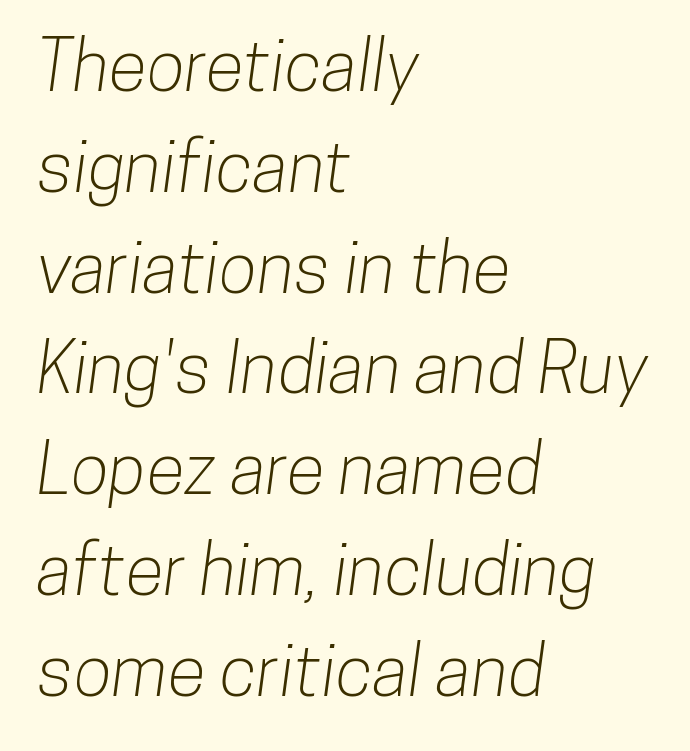
A student would call this left alignment; a typographer would say flush left, rag right. In terms of leading, this rendering sits right in the middle. Descender tails drop into unmarked territory. The text was rendered using a sans face with plain stroke endings.
